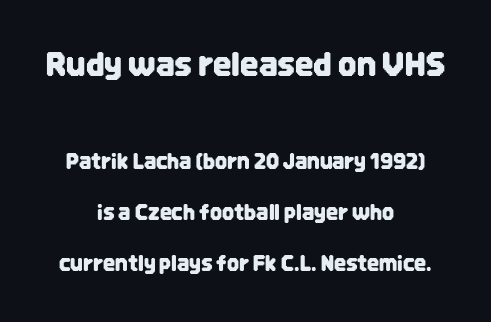
The image shows 32 px condensed sans-serif type, upright; set centered, loose line spacing (2.43x), normal letter spacing, not underlined; the first (top) block is 1.52x larger; low stroke contrast and a large x-height.
